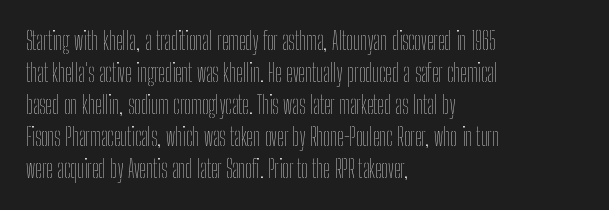
{"italic": "no", "bold": "no", "underline": "no", "align": "left", "line_spacing": "normal", "line_spacing_ratio": 1.33, "letter_spacing": "normal", "letter_spacing_em": 0.0, "glyph_px": 24}
